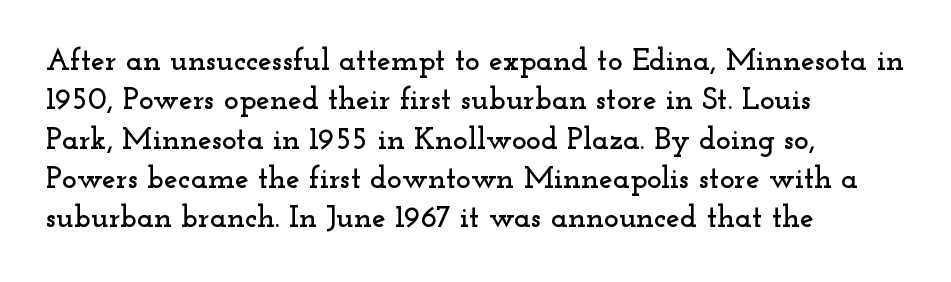
The image shows 31 px wide serif type, upright; set left-aligned, normal line spacing (1.27x), normal letter spacing, not underlined; low stroke contrast and a small x-height.
